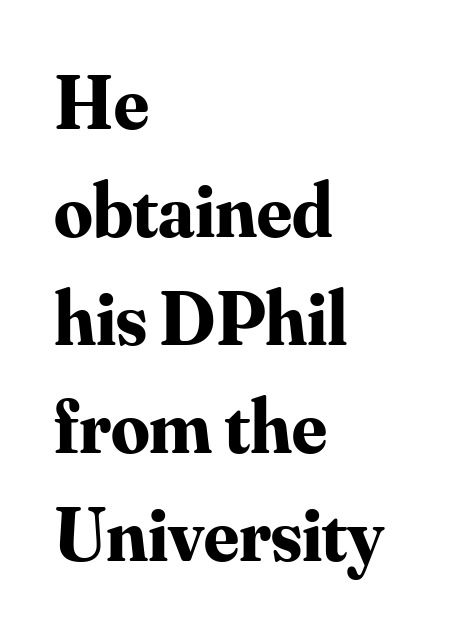
{"serif": "yes", "italic": "no", "bold": "yes", "weight": "bold", "width": "normal", "stroke_contrast": "medium", "x_height": "small", "monospaced": "no", "underline": "no", "align": "left", "line_spacing": "normal", "line_spacing_ratio": 1.42, "letter_spacing": "normal", "letter_spacing_em": 0.0, "glyph_px": 76}
